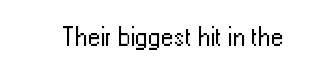
A roman cut, with each character standing at attention. Decoration check: the copy has no underline. The gaps between neighbouring characters are ordinary and unremarkable. Bold? No — there's no thickening of the strokes.
